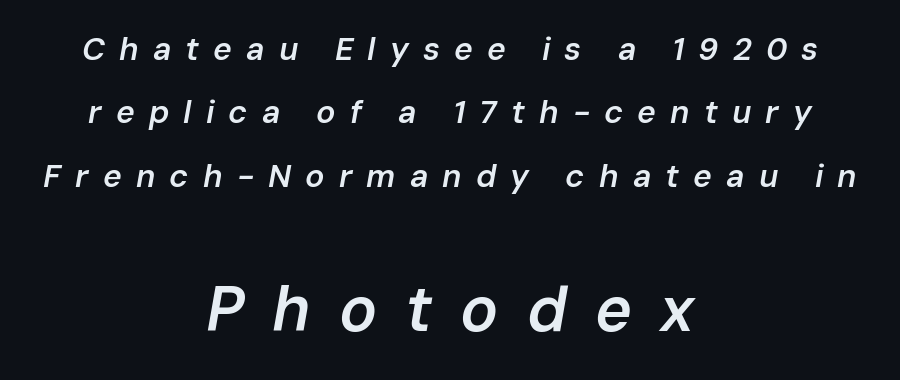
{"italic": "yes", "lean": "right", "slant_degrees": 10, "bold": "semi", "weight": "semibold", "width": "normal", "stroke_contrast": "low", "x_height": "medium", "monospaced": "no", "underline": "no", "align": "center", "line_spacing": "loose", "line_spacing_ratio": 1.98, "letter_spacing": "wide", "letter_spacing_em": 0.44, "larger_block": "second", "size_ratio": 1.97, "glyph_px": 63}
